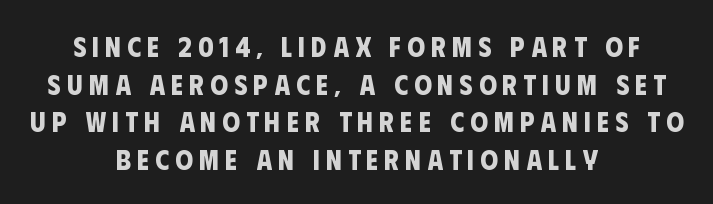
A typesetter would call this proportional, since set widths differ per character. Layout note: lines centered. Substantial extra tracking has been applied to these lines. Only glyphs here, with clear space below each row. Stroke thickness is high; the sample reads as a true bold. Interline gaps are of average width in this sample.
